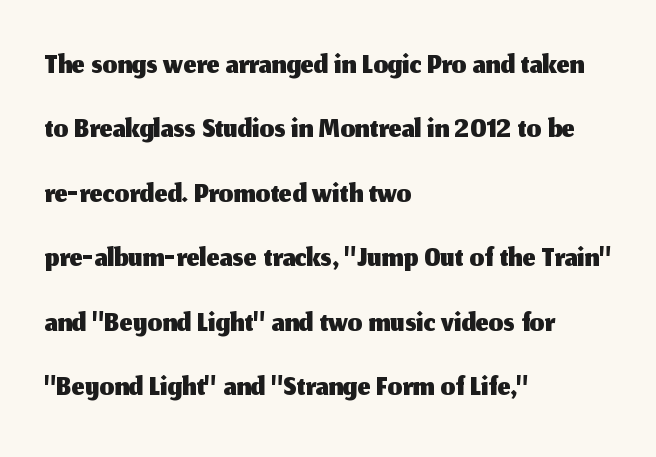
The image shows 46 px sans-serif type, upright; set left-aligned, normal line spacing (1.4x), normal letter spacing, not underlined; medium stroke contrast and a medium x-height.
